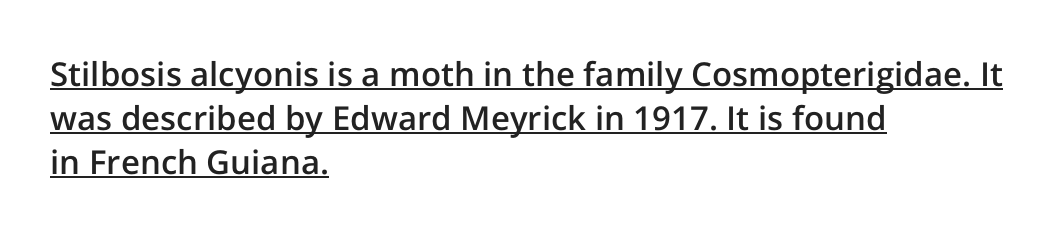
The type sits square on the baseline with zero lean. Observe the ordinary spacing: letters are neighbours, not strangers. Evenly set lines give the paragraph a standard silhouette. Typographic density is moderately raised because the face is semibold. The face used here is proportionally spaced, like ordinary book or web type. Leftover space on each line is placed entirely after the last word.
